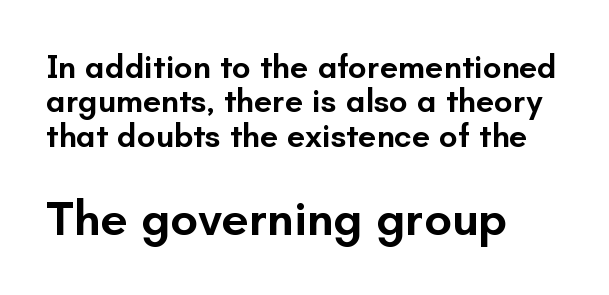
{"serif": "no", "italic": "no", "bold": "semi", "weight": "semibold", "width": "normal", "stroke_contrast": "low", "x_height": "small", "monospaced": "no", "underline": "no", "align": "left", "line_spacing": "tight", "line_spacing_ratio": 1.04, "letter_spacing": "normal", "letter_spacing_em": 0.0, "larger_block": "second", "size_ratio": 1.48, "glyph_px": 49}
